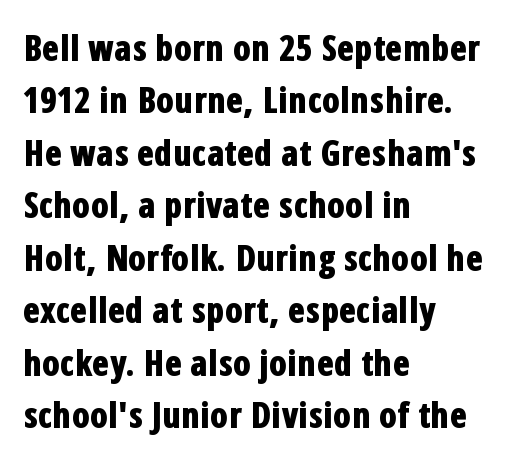
The image shows 35 px bold, condensed sans-serif type, upright; set left-aligned, normal line spacing (1.5x), normal letter spacing, not underlined; low stroke contrast and a medium x-height.
